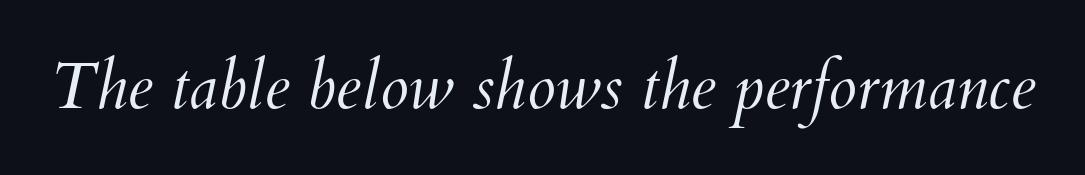
The image shows 65 px light type, italic (leaning right); set normal letter spacing, not underlined; medium stroke contrast and a small x-height.
